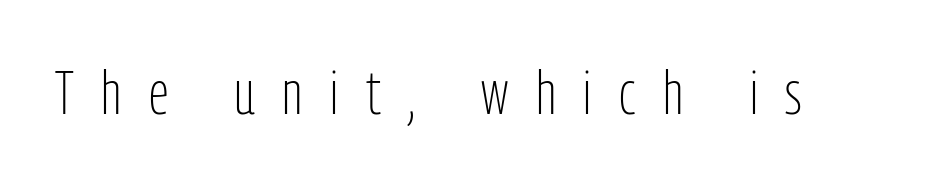
{"serif": "no", "italic": "no", "bold": "no", "weight": "light", "width": "condensed", "stroke_contrast": "low", "x_height": "medium", "monospaced": "no", "underline": "no", "letter_spacing": "wide", "letter_spacing_em": 0.46, "glyph_px": 60}
